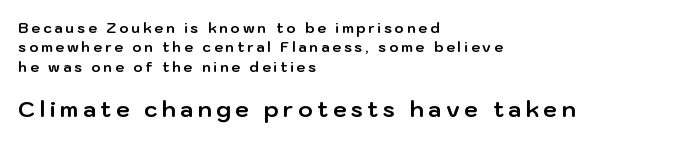
The passage shown begins with its smaller block and ends with its larger one. The sample has been set heavy, in full bold. These lines have a slow, spaced-out rhythm from letter to letter. Rendered with straight, roman letterforms. Regular leading. Underlining? Definitely not there.
